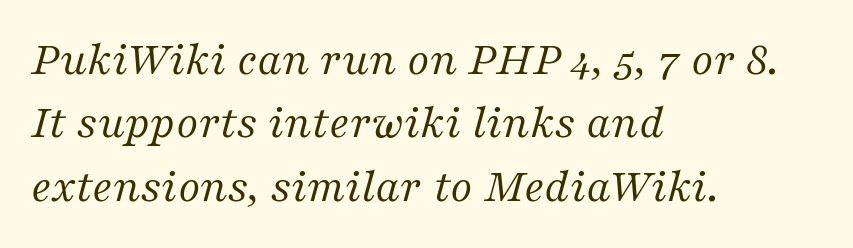
The image shows 48 px regular-weight serif type, italic (leaning right); set left-aligned, normal line spacing (1.32x), normal letter spacing, not underlined; medium stroke contrast and a medium x-height.
